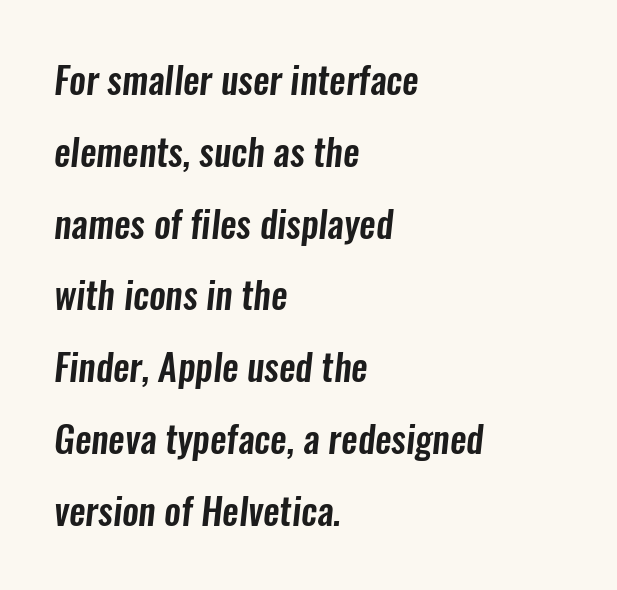
{"serif": "no", "width": "condensed", "stroke_contrast": "low", "x_height": "medium", "monospaced": "no", "underline": "no", "align": "left", "line_spacing": "loose", "line_spacing_ratio": 1.94, "letter_spacing": "normal", "letter_spacing_em": 0.0, "glyph_px": 37}
